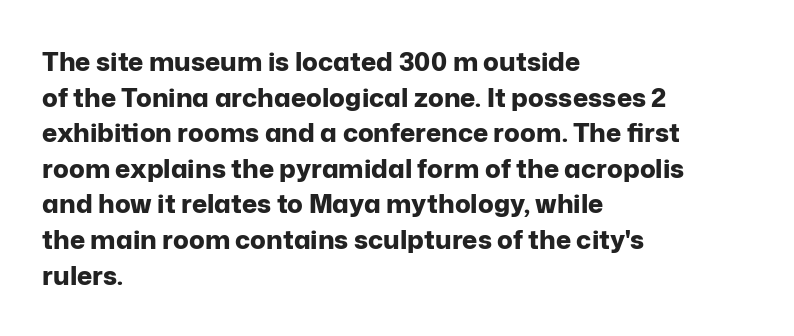
The image shows 26 px bold type, upright; set left-aligned, normal line spacing (1.37x), normal letter spacing, not underlined.
